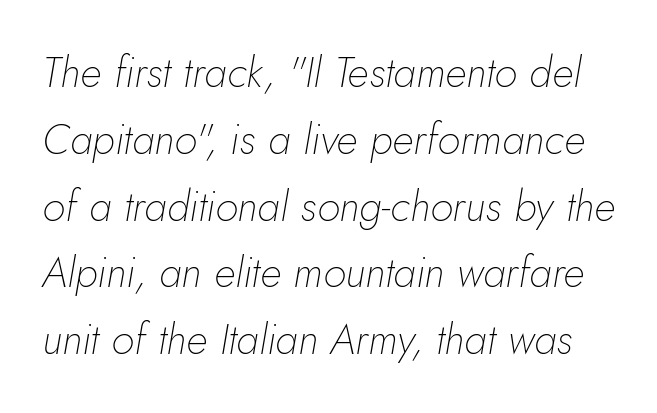
The image shows 42 px thin type, italic (leaning right); set normal line spacing (1.59x), normal letter spacing, not underlined; low stroke contrast and a small x-height.
